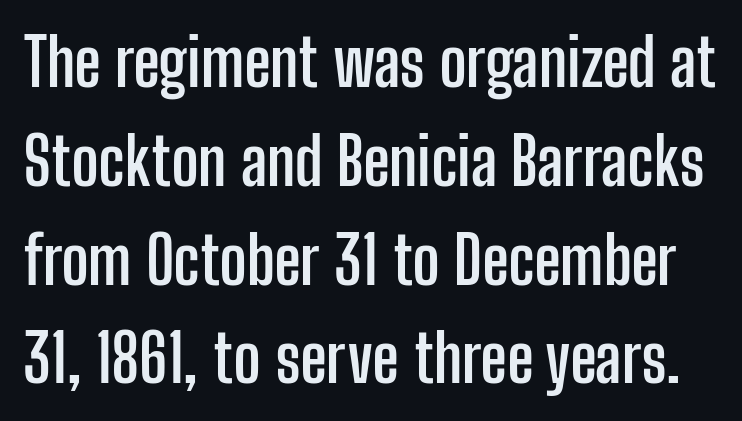
Tracking here is standard; glyphs follow each other at the usual distance. The rendering uses a moderate line-height, typical for paragraphs. Character widths vary here, with narrow letters taking less room than wide ones. When letters stand straight like this, we call the style roman or upright. Weight check: bold — yes, fully.
